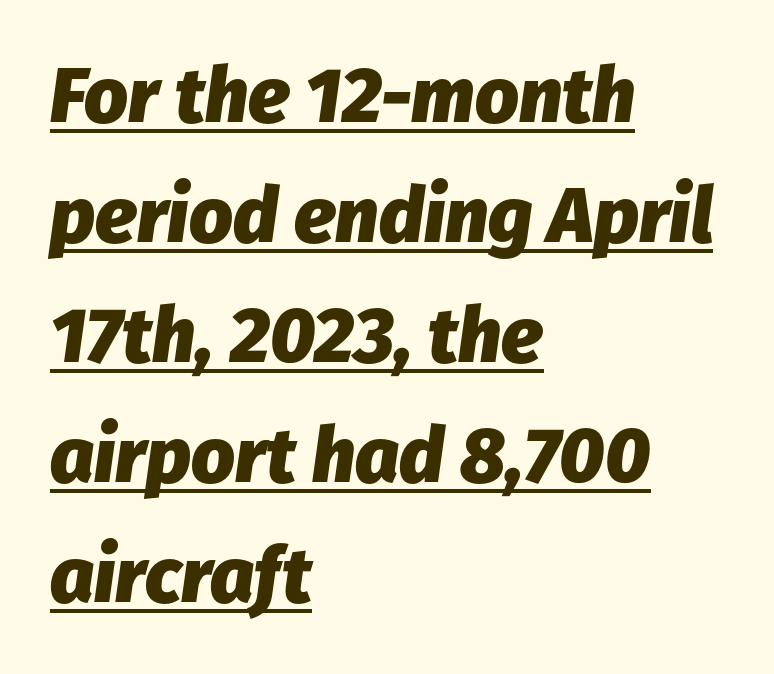
Q: Is the text bold? A: Yes.
Q: Is the text italic (slanted)? A: Yes, it leans right by about 8 degrees.
Q: Is the text underlined? A: Yes.
Q: How is the paragraph aligned? A: Left-aligned.
Q: Is the spacing between letters normal or unusually wide? A: Normal.
Q: Is the spacing between lines tight, normal or loose? A: Normal.
Q: Width (condensed, normal, or wide)? A: Normal.
Q: Stroke contrast? A: Low.
Q: x-height? A: Medium.
Q: Monospaced? A: No.
